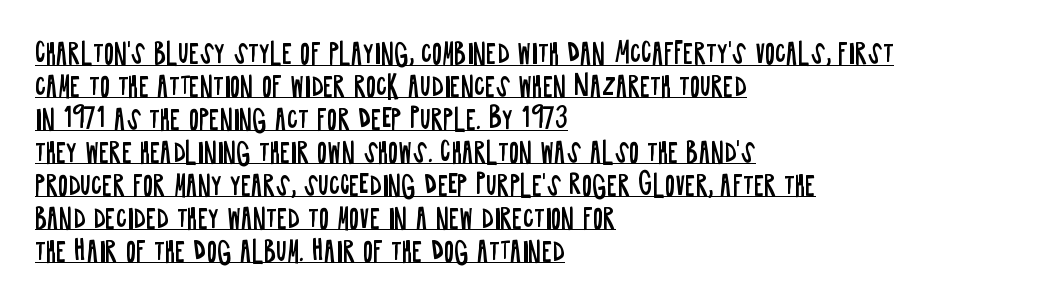
If you drew a line through each stem, it would be perfectly vertical. Spacing between characters is what you'd get straight out of the box. This reads as an unemphasized weight, regular at the heaviest. The paragraph shown leans on its left margin. The glyphs are accompanied by a horizontal stroke just below them.
